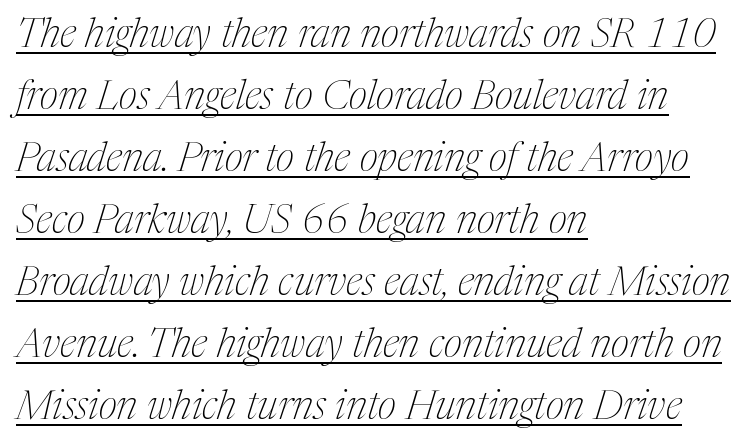
Q: Is the text bold? A: No.
Q: Is the text italic (slanted)? A: Yes, it leans right by about 17 degrees.
Q: Is the typeface a serif or a sans-serif typeface? A: Serif.
Q: Is the text underlined? A: Yes.
Q: How is the paragraph aligned? A: Left-aligned.
Q: Is the spacing between letters normal or unusually wide? A: Normal.
Q: Is the spacing between lines tight, normal or loose? A: Normal.
Q: Width (condensed, normal, or wide)? A: Condensed.
Q: Stroke contrast? A: Medium.
Q: x-height? A: Medium.
Q: Monospaced? A: No.
